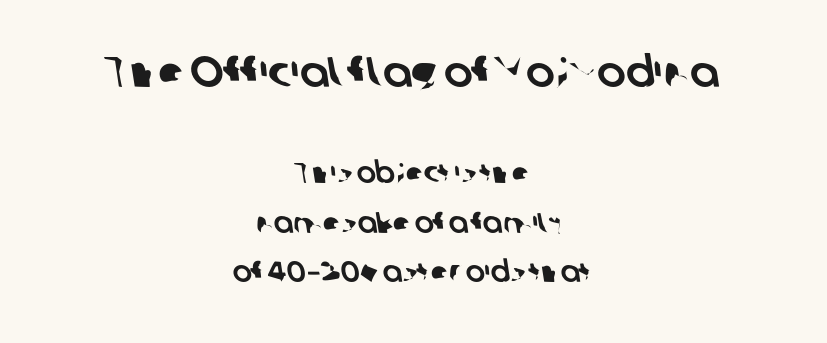
Q: Is the typeface a serif or a sans-serif typeface? A: Sans-serif.
Q: Is the text underlined? A: No.
Q: How is the paragraph aligned? A: Centered.
Q: Is the spacing between letters normal or unusually wide? A: Normal.
Q: Is the spacing between lines tight, normal or loose? A: Normal.
Q: Which block of text is set in a larger size, the first (top) or the second (bottom)? A: The first (top) one.
Q: Width (condensed, normal, or wide)? A: Normal.
Q: Stroke contrast? A: Low.
Q: x-height? A: Medium.
Q: Monospaced? A: No.
